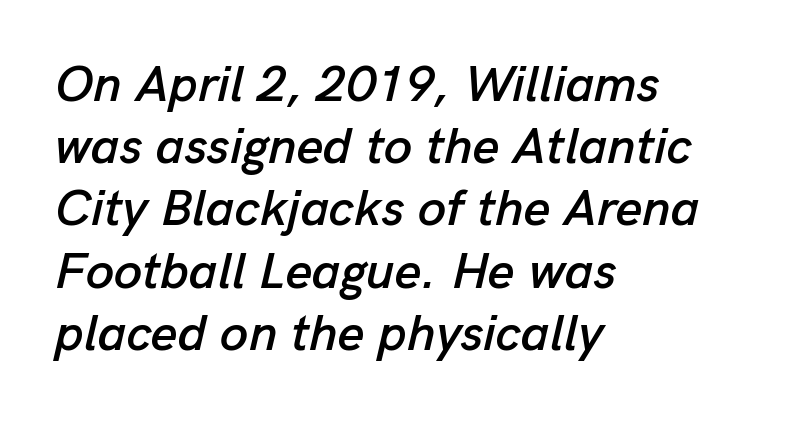
These lines are set flush left with a ragged right edge. The passage shown leans; its letterforms are oblique. Is this a fixed-width face? No — the glyphs have proportional, varying widths. Letter spacing: default.
